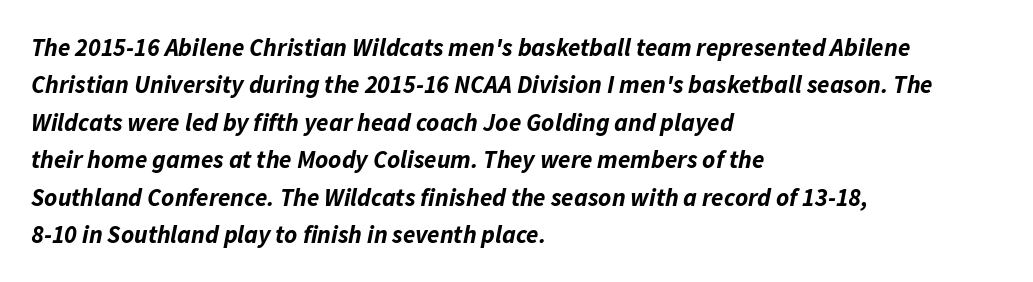
The image shows 25 px bold type, italic (leaning right); set left-aligned, normal line spacing (1.5x), normal letter spacing, not underlined.
